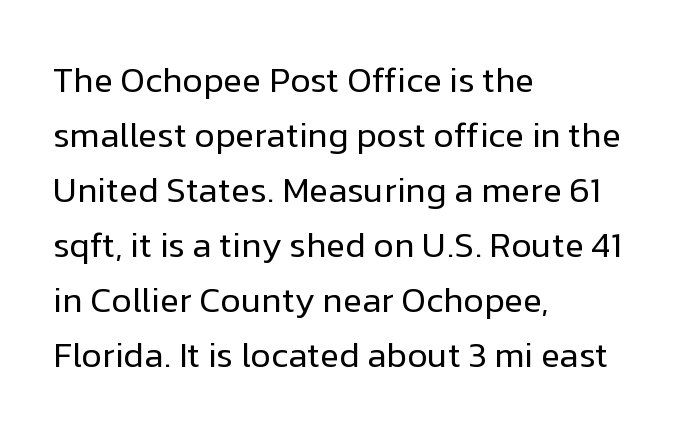
The image shows 35 px regular-weight sans-serif type, upright; set left-aligned, normal line spacing (1.57x), normal letter spacing, not underlined; low stroke contrast and a medium x-height.
